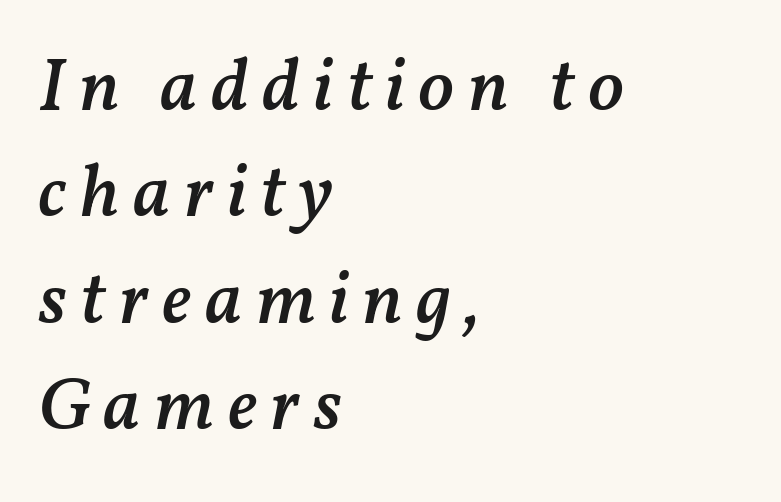
{"italic": "yes", "lean": "right", "slant_degrees": 11, "bold": "semi", "weight": "semibold", "width": "normal", "stroke_contrast": "medium", "x_height": "medium", "monospaced": "no", "underline": "no", "align": "left", "line_spacing": "normal", "line_spacing_ratio": 1.42, "glyph_px": 75}
